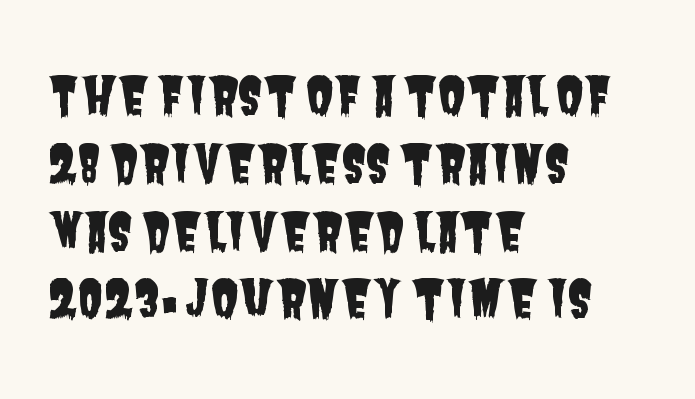
{"serif": "no", "width": "condensed", "stroke_contrast": "low", "x_height": "large", "monospaced": "no", "underline": "no", "align": "left", "line_spacing": "normal", "line_spacing_ratio": 1.33, "letter_spacing": "normal", "letter_spacing_em": 0.0, "glyph_px": 51}
